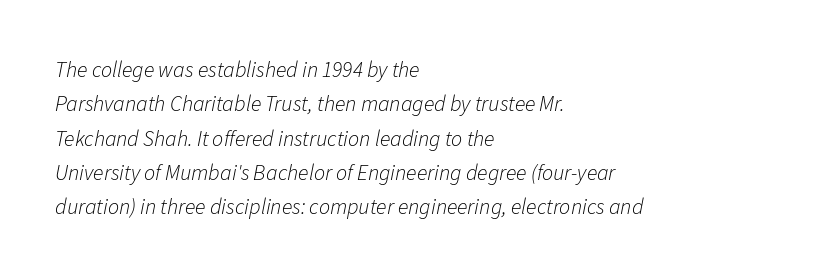
The axis of the letterforms is tilted away from vertical. This reads as an unemphasized weight, regular at the heaviest. Default kerning and tracking; the words read as compact shapes. In CSS terms this would be text-align: left. The space beneath each line is pristine and unruled.
